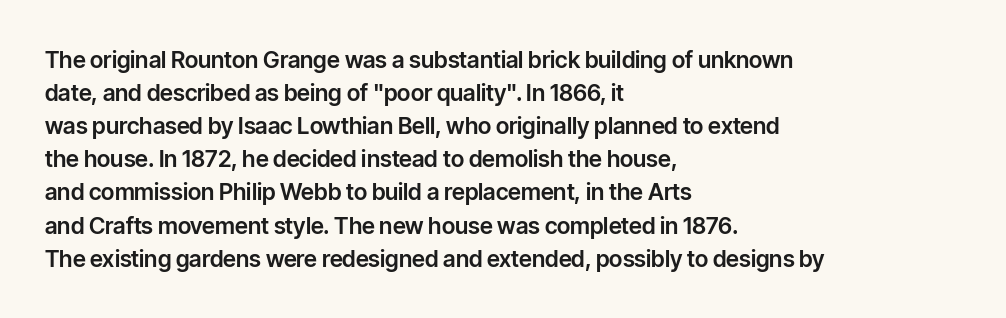
The block of text has a typical density, with ordinary space between rows. Tracking here is standard; glyphs follow each other at the usual distance. The strip under each line holds only bare page. The lettering holds an erect, upright posture throughout. Teacher's note: observe the even left margin — that is flush-left alignment.
